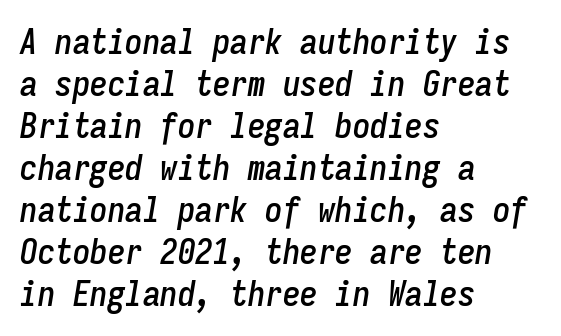
{"italic": "yes", "lean": "right", "slant_degrees": 9, "width": "condensed", "stroke_contrast": "low", "x_height": "medium", "monospaced": "yes", "underline": "no", "align": "left", "line_spacing_ratio": 1.2, "letter_spacing": "normal", "letter_spacing_em": 0.0, "glyph_px": 35}
